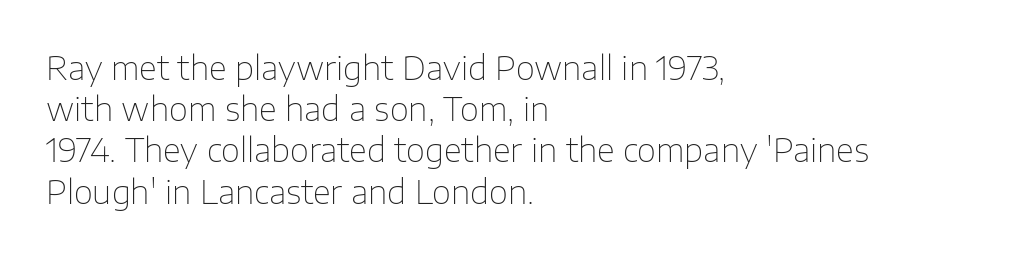
The image shows 33 px thin sans-serif type, upright; set left-aligned, normal line spacing (1.25x), normal letter spacing, not underlined; low stroke contrast and a medium x-height.
